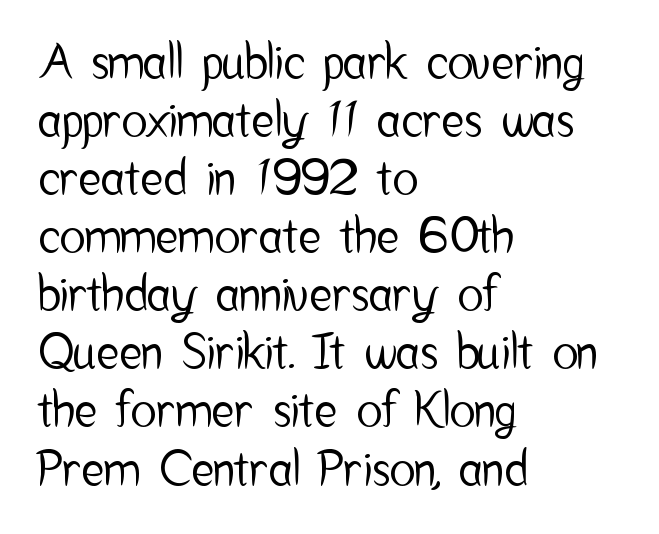
Q: Is the text italic (slanted)? A: No, it is upright.
Q: Is the typeface a serif or a sans-serif typeface? A: Sans-serif.
Q: Is the text underlined? A: No.
Q: How is the paragraph aligned? A: Left-aligned.
Q: Is the spacing between letters normal or unusually wide? A: Normal.
Q: Width (condensed, normal, or wide)? A: Condensed.
Q: Stroke contrast? A: Low.
Q: x-height? A: Medium.
Q: Monospaced? A: No.
